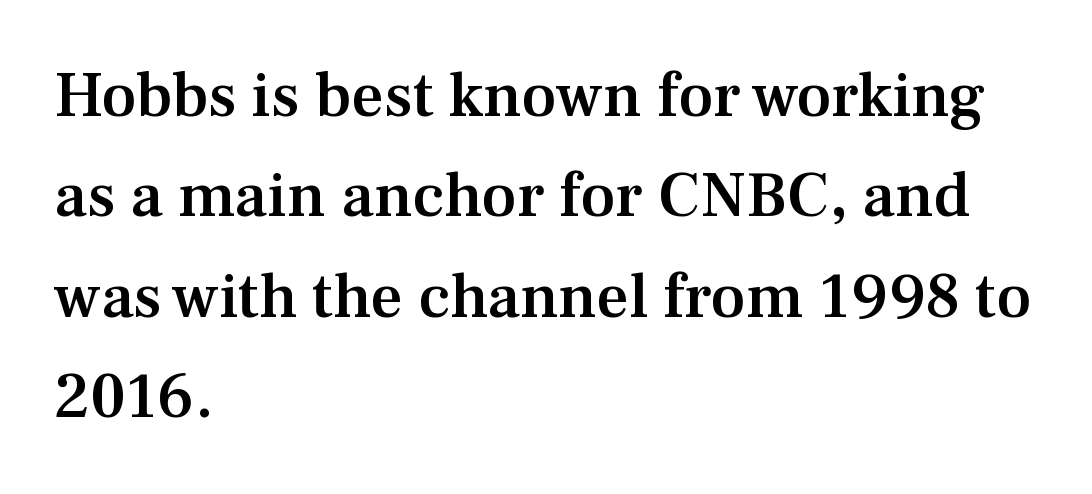
The typesetter chose a ragged-right arrangement here. A typesetter would call this proportional, since set widths differ per character. A fair bit of extra ink — the face is semibold, not bold. How are the letters spaced? Ordinarily, with no added tracking. The rendering shows small feet on the letterforms — a serif design.
